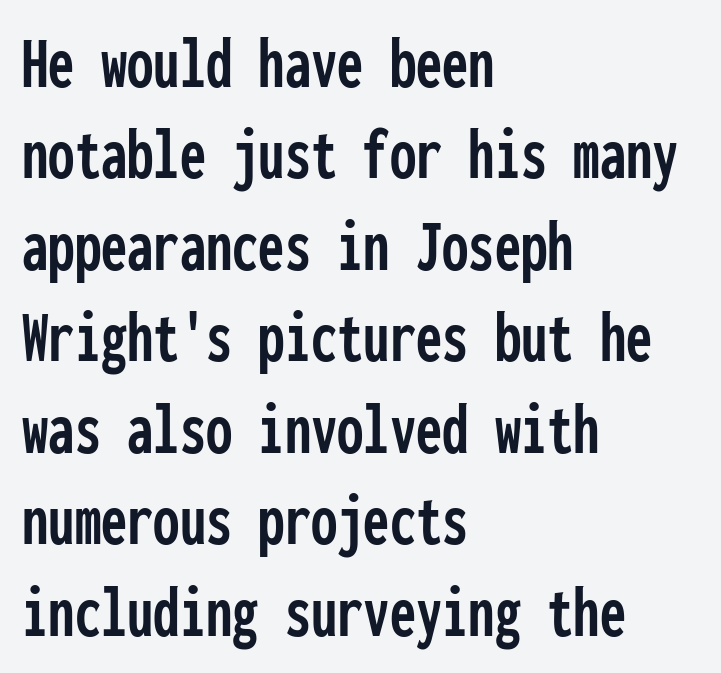
Honestly, the letter spacing is just normal — you wouldn't notice it. All the whitespace from short lines collects on the right. Do the characters align in a grid? Yes, the font is monospaced. Unmarked baselines from the first word to the last.
